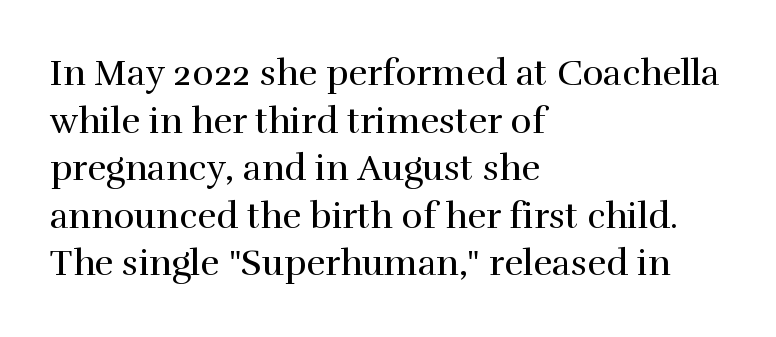
Do the characters align in a grid? No, the font is proportional. Students, observe: this is what conventionally led text looks like. Stroke thickness stays within the range of a standard reading face or lighter. The string is rendered with underlining switched off. Little horizontal feet cap the strokes, marking this as serif type. Nobody touched the tracking dial on this one.
